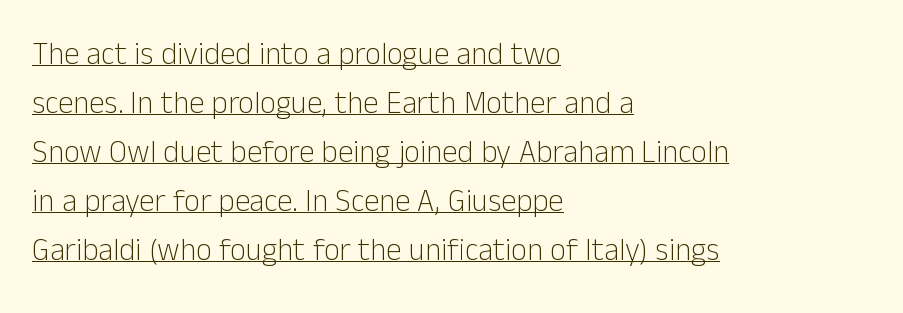
The image shows 31 px light sans-serif type, upright; set left-aligned, normal line spacing (1.58x), normal letter spacing, underlined; low stroke contrast and a medium x-height.
